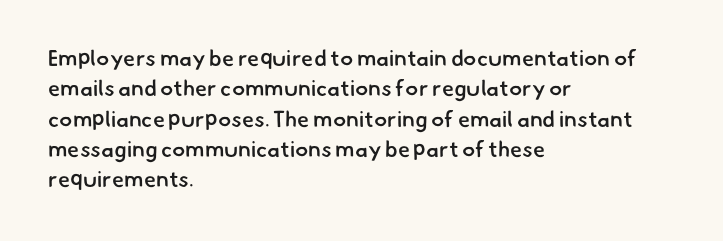
The line-height multiplier appears to be the usual default. Line starts are locked; line ends wander. Heft: intermediate — a semibold. Is the letter spacing exaggerated? No — it looks like the ordinary default. Quick note: underline off.
